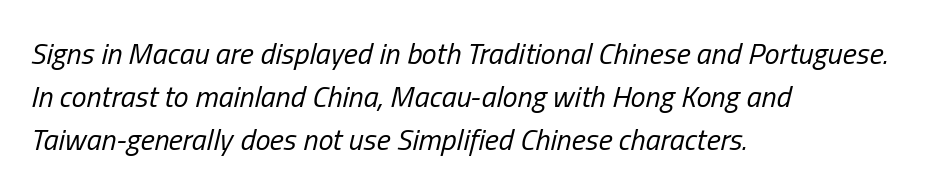
Q: Is the text bold? A: No.
Q: Is the text italic (slanted)? A: Yes, it leans right by about 13 degrees.
Q: Is the text underlined? A: No.
Q: How is the paragraph aligned? A: Left-aligned.
Q: Is the spacing between letters normal or unusually wide? A: Normal.
Q: Is the spacing between lines tight, normal or loose? A: Normal.
Q: Width (condensed, normal, or wide)? A: Condensed.
Q: Stroke contrast? A: Low.
Q: x-height? A: Medium.
Q: Monospaced? A: No.
